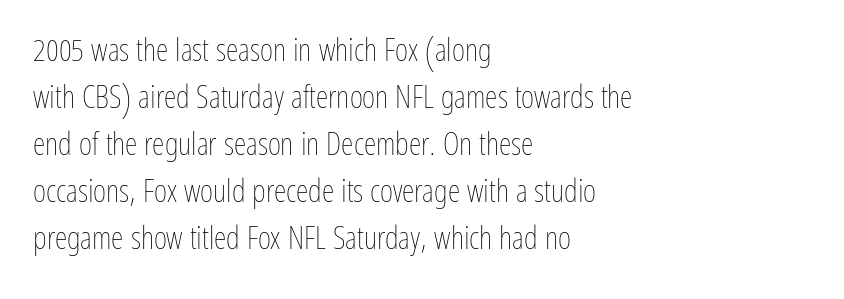
Q: Is the text bold? A: No.
Q: Is the text italic (slanted)? A: No, it is upright.
Q: Is the text underlined? A: No.
Q: How is the paragraph aligned? A: Left-aligned.
Q: Is the spacing between letters normal or unusually wide? A: Normal.
Q: Is the spacing between lines tight, normal or loose? A: Normal.
Q: Width (condensed, normal, or wide)? A: Condensed.
Q: Stroke contrast? A: Low.
Q: x-height? A: Medium.
Q: Monospaced? A: No.
